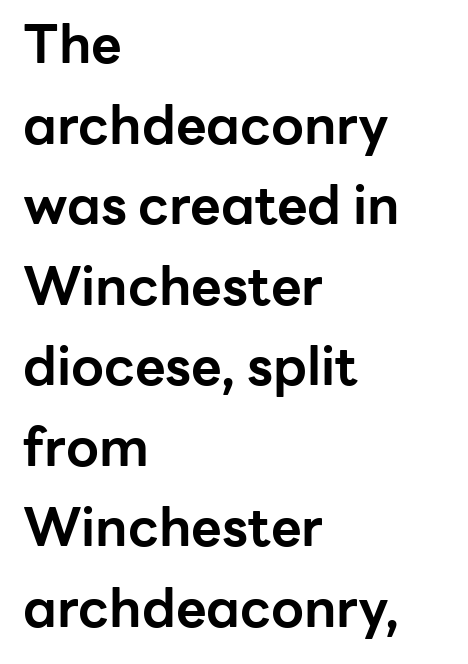
Q: Is the text bold? A: Yes.
Q: Is the text italic (slanted)? A: No, it is upright.
Q: Is the typeface a serif or a sans-serif typeface? A: Sans-serif.
Q: Is the text underlined? A: No.
Q: How is the paragraph aligned? A: Left-aligned.
Q: Is the spacing between letters normal or unusually wide? A: Normal.
Q: Is the spacing between lines tight, normal or loose? A: Normal.
Q: Width (condensed, normal, or wide)? A: Normal.
Q: Stroke contrast? A: Low.
Q: x-height? A: Medium.
Q: Monospaced? A: No.
